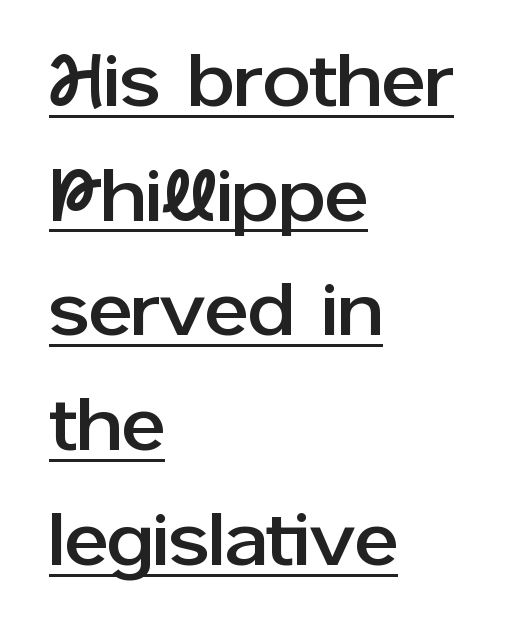
Standard letterfit; no display-style spreading of the glyphs. This block has exactly the height ordinary leading produces. The passage shown is typeset with a sans-serif family. Note the varied advance widths — an 'i' is clearly narrower than an 'm'. Layout note: lines flush left.
